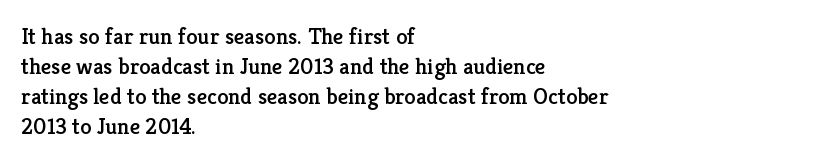
{"italic": "no", "underline": "no", "align": "left", "line_spacing": "normal", "line_spacing_ratio": 1.3, "letter_spacing": "normal", "letter_spacing_em": 0.0, "glyph_px": 23}
